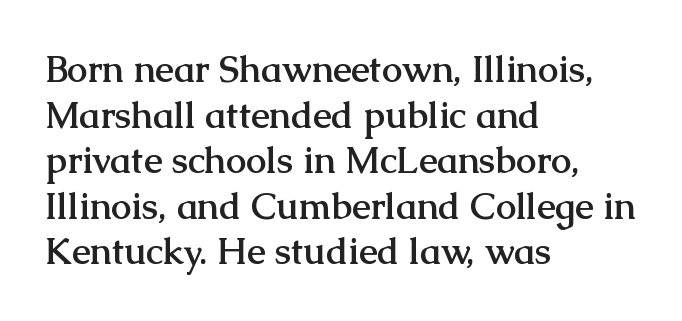
A roman cut, with each character standing at attention. The letters advance in unequal steps, a hallmark of proportional type. Type style note: has serifs. You'd pick this weight for a headline — it's a proper bold.
